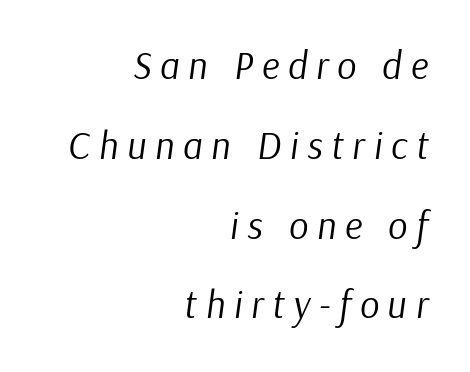
Q: Is the text bold? A: No.
Q: Is the text italic (slanted)? A: Yes, it leans right by about 9 degrees.
Q: Is the text underlined? A: No.
Q: How is the paragraph aligned? A: Right-aligned.
Q: Is the spacing between letters normal or unusually wide? A: Unusually wide.
Q: Is the spacing between lines tight, normal or loose? A: Loose.
Q: Width (condensed, normal, or wide)? A: Normal.
Q: Stroke contrast? A: Low.
Q: x-height? A: Medium.
Q: Monospaced? A: No.
